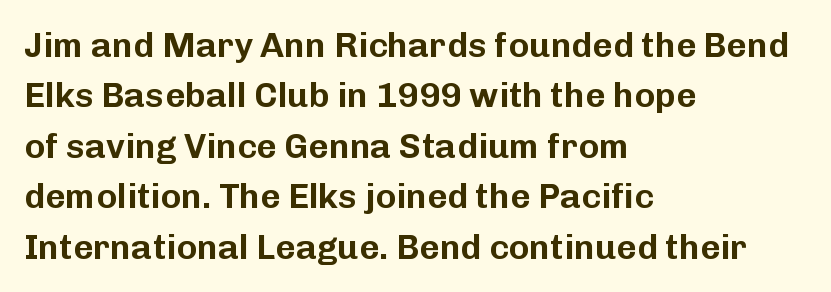
{"serif": "no", "italic": "no", "width": "normal", "stroke_contrast": "low", "x_height": "medium", "monospaced": "no", "underline": "no", "align": "left", "line_spacing": "normal", "line_spacing_ratio": 1.44, "letter_spacing": "normal", "letter_spacing_em": 0.0, "glyph_px": 35}
